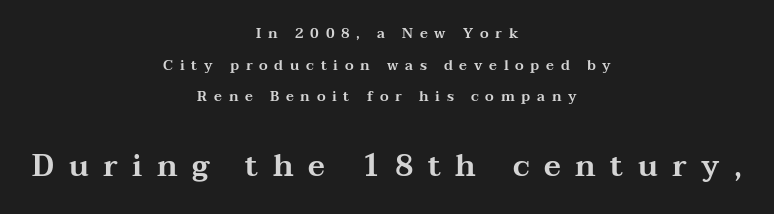
Q: Is the text italic (slanted)? A: No, it is upright.
Q: Is the typeface a serif or a sans-serif typeface? A: Serif.
Q: Is the text underlined? A: No.
Q: How is the paragraph aligned? A: Centered.
Q: Is the spacing between letters normal or unusually wide? A: Unusually wide.
Q: Is the spacing between lines tight, normal or loose? A: Loose.
Q: Which block of text is set in a larger size, the first (top) or the second (bottom)? A: The second (bottom) one.
Q: Width (condensed, normal, or wide)? A: Wide.
Q: Stroke contrast? A: Medium.
Q: x-height? A: Medium.
Q: Monospaced? A: No.
